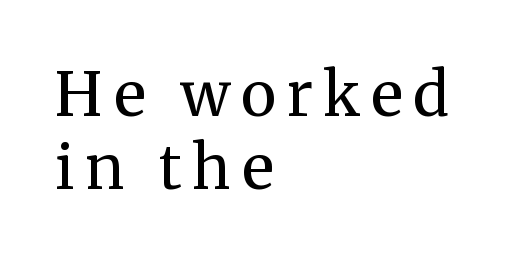
{"serif": "yes", "italic": "no", "bold": "no", "weight": "regular", "width": "normal", "stroke_contrast": "medium", "x_height": "medium", "monospaced": "no", "underline": "no", "align": "left", "line_spacing_ratio": 1.2, "glyph_px": 61}
